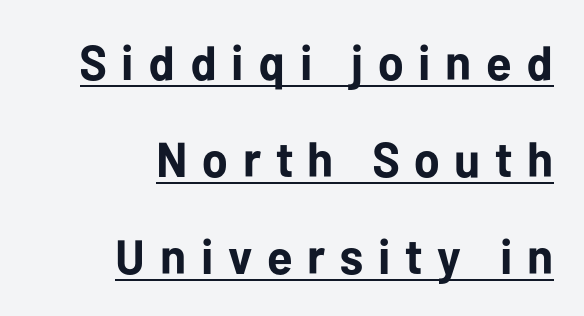
{"serif": "no", "italic": "no", "bold": "yes", "weight": "bold", "width": "normal", "stroke_contrast": "low", "x_height": "medium", "monospaced": "no", "underline": "yes", "align": "right", "line_spacing": "loose", "line_spacing_ratio": 1.98, "letter_spacing": "wide", "letter_spacing_em": 0.3, "glyph_px": 49}
